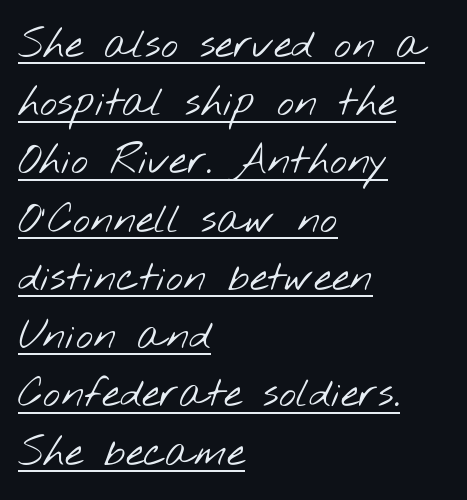
A sans-serif font was chosen for this passage. Letter spacing: default. One glance says typical: line gaps are just what's usual. The string is rendered with underlining switched on.
